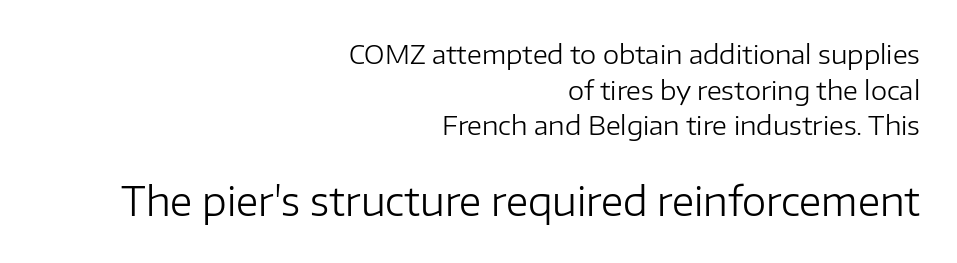
{"serif": "no", "italic": "no", "bold": "no", "weight": "regular", "width": "normal", "stroke_contrast": "low", "x_height": "medium", "monospaced": "no", "underline": "no", "align": "right", "line_spacing": "normal", "line_spacing_ratio": 1.37, "letter_spacing": "normal", "letter_spacing_em": 0.0, "larger_block": "second", "size_ratio": 1.5, "glyph_px": 39}
